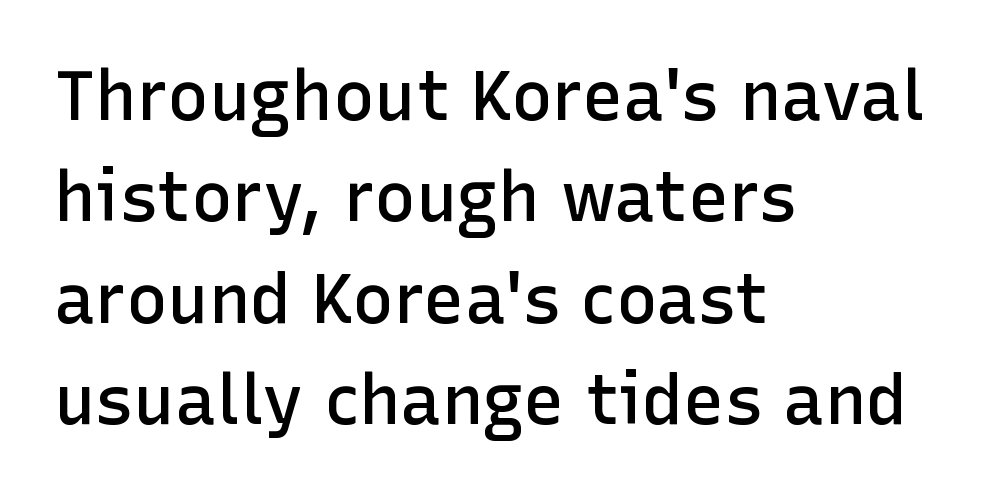
Q: Is the text bold? A: Semi-bold.
Q: Is the text italic (slanted)? A: No, it is upright.
Q: Is the typeface a serif or a sans-serif typeface? A: Sans-serif.
Q: Is the text underlined? A: No.
Q: How is the paragraph aligned? A: Left-aligned.
Q: Is the spacing between letters normal or unusually wide? A: Normal.
Q: Is the spacing between lines tight, normal or loose? A: Normal.
Q: Width (condensed, normal, or wide)? A: Normal.
Q: Stroke contrast? A: Low.
Q: x-height? A: Medium.
Q: Monospaced? A: No.
